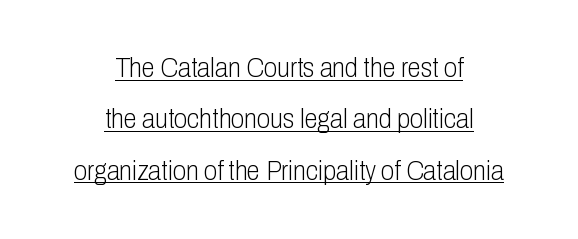
Q: Is the text bold? A: No.
Q: Is the text italic (slanted)? A: No, it is upright.
Q: Is the text underlined? A: Yes.
Q: How is the paragraph aligned? A: Centered.
Q: Is the spacing between letters normal or unusually wide? A: Normal.
Q: Is the spacing between lines tight, normal or loose? A: Loose.
